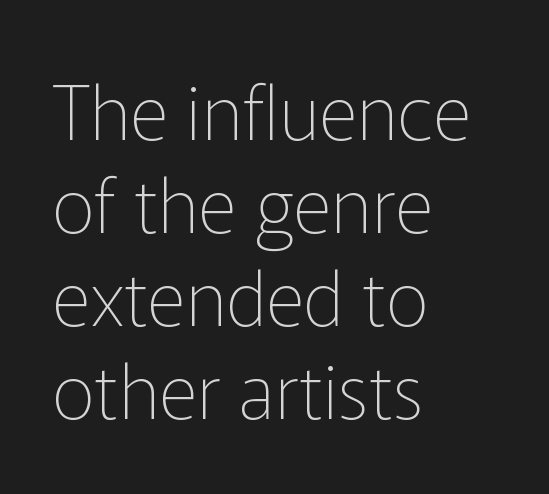
The image shows 75 px thin sans-serif type, upright; set left-aligned, line spacing 1.24x, normal letter spacing, not underlined; low stroke contrast and a medium x-height.
